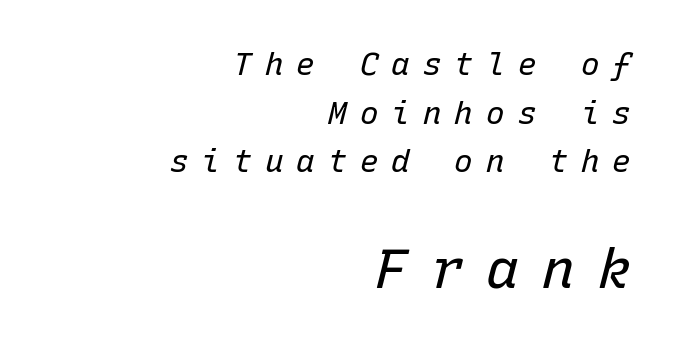
{"italic": "yes", "lean": "right", "slant_degrees": 15, "bold": "no", "weight": "regular", "width": "normal", "stroke_contrast": "low", "x_height": "medium", "monospaced": "yes", "underline": "no", "align": "right", "line_spacing": "normal", "line_spacing_ratio": 1.57, "letter_spacing": "wide", "letter_spacing_em": 0.42, "larger_block": "second", "size_ratio": 1.77, "glyph_px": 55}
